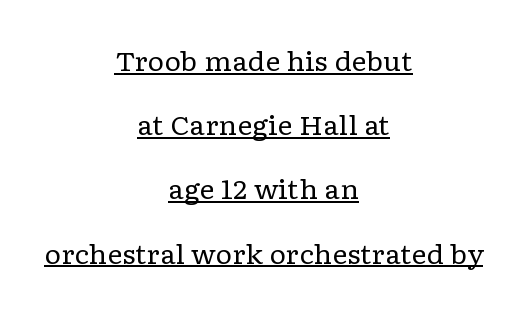
Upright lettering throughout. Compared with undecorated copy, this sample adds a rule below the words. Layout note: lines centered. The rendering uses a large line-height, opening up the rows. The font is comparable to plain body text, perhaps lighter. The letters sit at their default tracking, neither squeezed nor spread.
